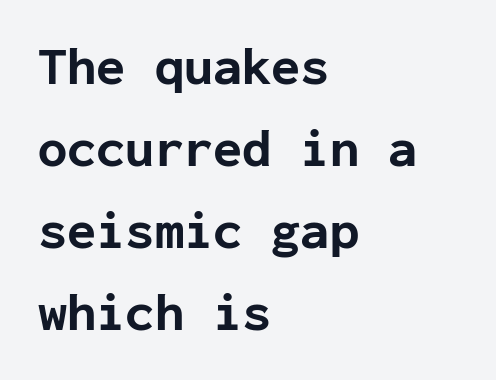
Q: Is the text bold? A: Yes.
Q: Is the text italic (slanted)? A: No, it is upright.
Q: Is the typeface a serif or a sans-serif typeface? A: Sans-serif.
Q: Is the text underlined? A: No.
Q: How is the paragraph aligned? A: Left-aligned.
Q: Is the spacing between letters normal or unusually wide? A: Normal.
Q: Is the spacing between lines tight, normal or loose? A: Normal.
Q: Width (condensed, normal, or wide)? A: Normal.
Q: Stroke contrast? A: Low.
Q: x-height? A: Medium.
Q: Monospaced? A: Yes.
